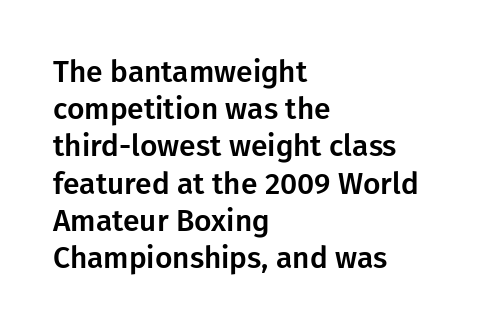
The image shows 30 px sans-serif type, upright; set left-aligned, line spacing 1.24x, normal letter spacing, not underlined; low stroke contrast and a medium x-height.
